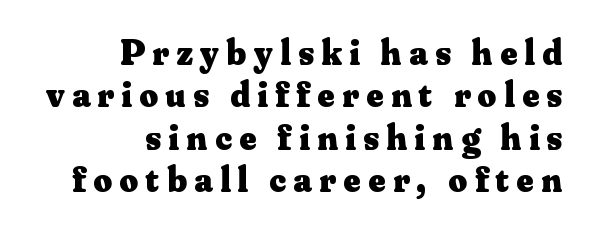
The lettering stays uniformly vertical, giving the passage a roman look. Honestly, there is no underline to notice here at all. The tracking jumps out immediately: characters are airy and widely separated. Bold? Absolutely — the strokes are thick and heavy. This sample has the flowing, uneven cadence of proportional lettering.
